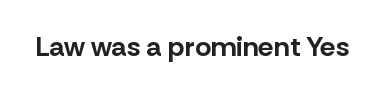
{"serif": "no", "italic": "no", "bold": "yes", "weight": "bold", "width": "normal", "stroke_contrast": "low", "x_height": "medium", "monospaced": "no", "underline": "no", "letter_spacing": "normal", "letter_spacing_em": 0.0, "glyph_px": 28}
